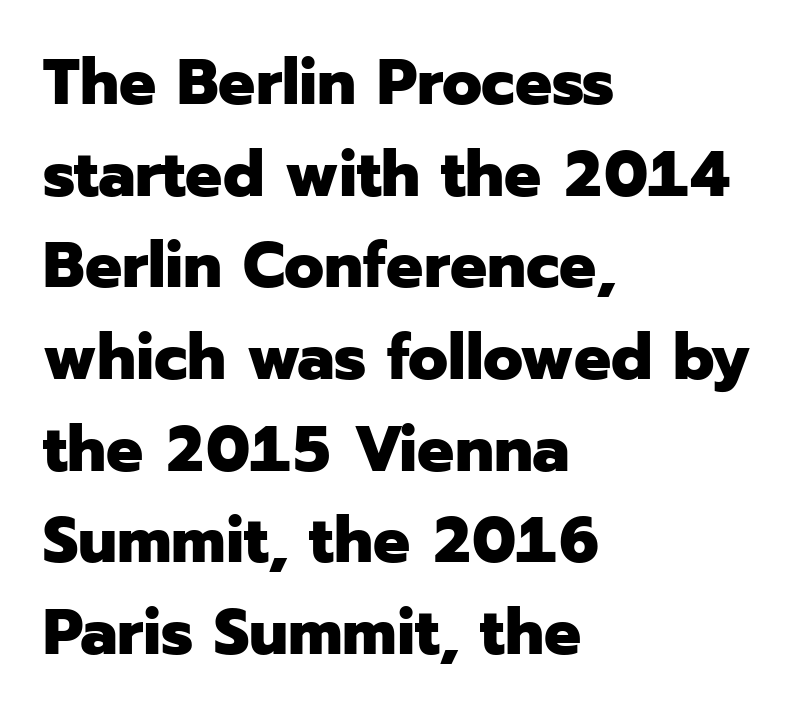
{"serif": "no", "italic": "no", "bold": "yes", "weight": "heavy", "width": "normal", "stroke_contrast": "low", "x_height": "medium", "monospaced": "no", "underline": "no", "align": "left", "line_spacing": "normal", "line_spacing_ratio": 1.41, "letter_spacing": "normal", "letter_spacing_em": 0.0, "glyph_px": 65}
